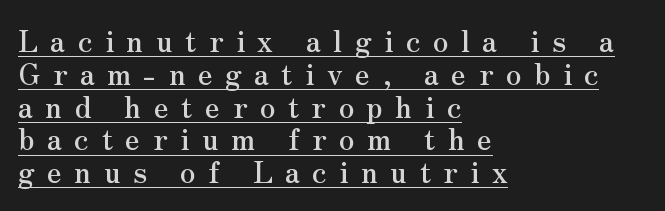
The image shows 29 px serif type, upright; set left-aligned, tight line spacing (1.13x), unusually wide letter spacing (+0.43 em), underlined; medium stroke contrast and a small x-height.
